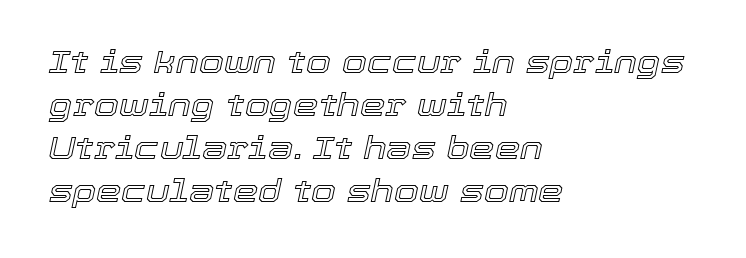
The image shows 32 px text type, italic (leaning right); set left-aligned, normal line spacing (1.34x), normal letter spacing, not underlined; a medium x-height.
